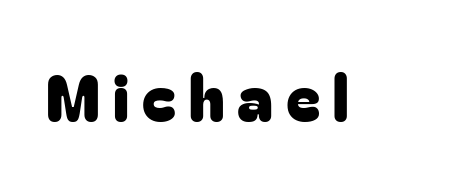
The image shows 65 px sans-serif type, upright; set unusually wide letter spacing (+0.2 em), not underlined; low stroke contrast and a medium x-height.
